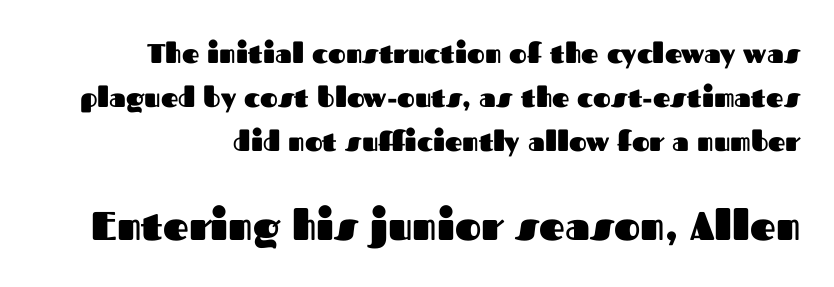
The image shows 40 px heavy sans-serif type, upright; set normal line spacing (1.63x), normal letter spacing, not underlined; the second (bottom) block is 1.48x larger; medium stroke contrast and a medium x-height.
